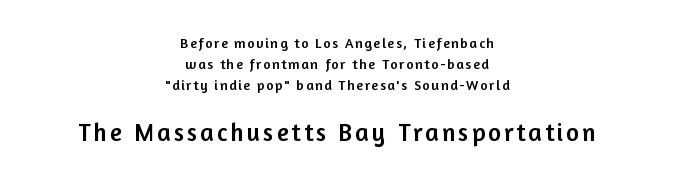
{"italic": "no", "underline": "no", "align": "center", "line_spacing": "normal", "line_spacing_ratio": 1.49, "larger_block": "second", "size_ratio": 1.79, "glyph_px": 25}
